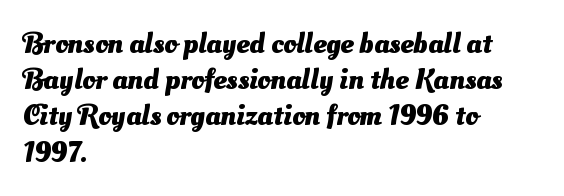
The image shows 29 px heavy sans-serif type; set left-aligned, normal line spacing (1.25x), normal letter spacing, not underlined; medium stroke contrast and a small x-height.
